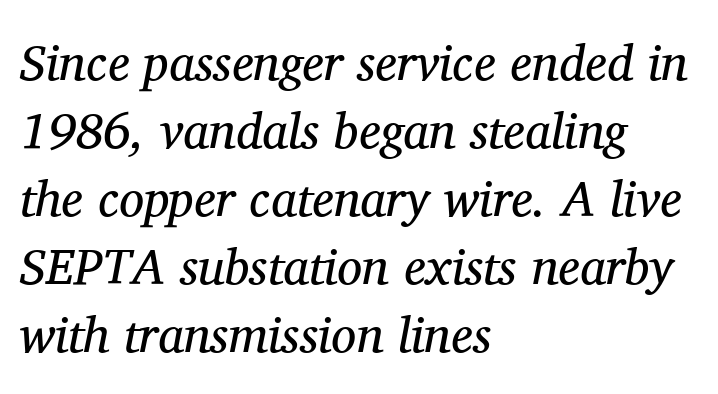
The image shows 50 px regular-weight serif type, italic (leaning right); set left-aligned, normal line spacing (1.36x), normal letter spacing, not underlined; medium stroke contrast and a medium x-height.
